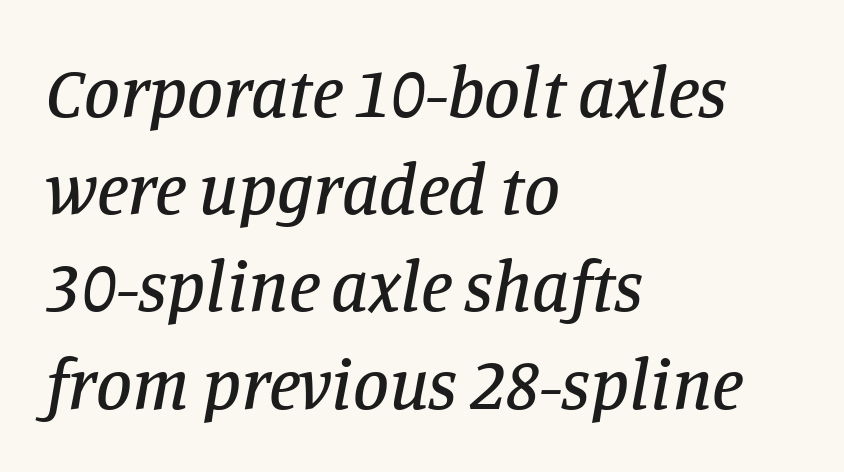
{"serif": "yes", "italic": "yes", "lean": "right", "slant_degrees": 11, "width": "normal", "stroke_contrast": "low", "x_height": "large", "monospaced": "no", "underline": "no", "align": "left", "line_spacing": "normal", "line_spacing_ratio": 1.35, "letter_spacing": "normal", "letter_spacing_em": 0.0, "glyph_px": 72}
